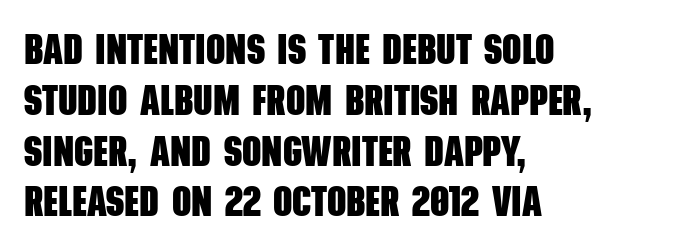
Q: Is the text bold? A: Yes.
Q: Is the typeface a serif or a sans-serif typeface? A: Sans-serif.
Q: Is the text underlined? A: No.
Q: How is the paragraph aligned? A: Left-aligned.
Q: Is the spacing between letters normal or unusually wide? A: Normal.
Q: Width (condensed, normal, or wide)? A: Condensed.
Q: Stroke contrast? A: Low.
Q: x-height? A: Large.
Q: Monospaced? A: No.
